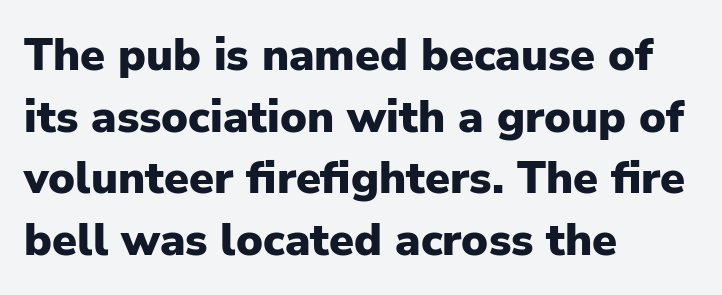
{"serif": "no", "italic": "no", "bold": "yes", "weight": "heavy", "width": "normal", "stroke_contrast": "low", "x_height": "medium", "monospaced": "no", "underline": "no", "align": "left", "line_spacing": "normal", "line_spacing_ratio": 1.37, "letter_spacing": "normal", "letter_spacing_em": 0.0, "glyph_px": 45}
